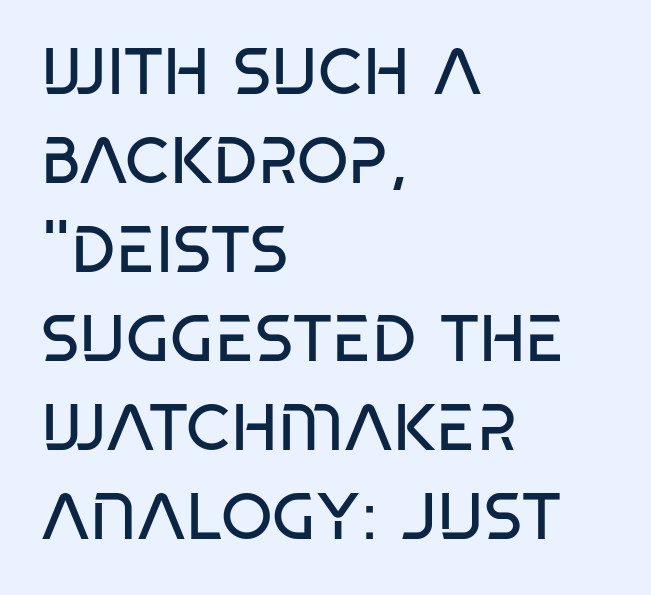
Leading: standard. A typesetter would call this zero additional tracking. The specimen omits any rule beneath the text block's lines. I'd call this a sans setting — the letters go barefoot. The typeface has the unassuming heft of standard copy or less.
